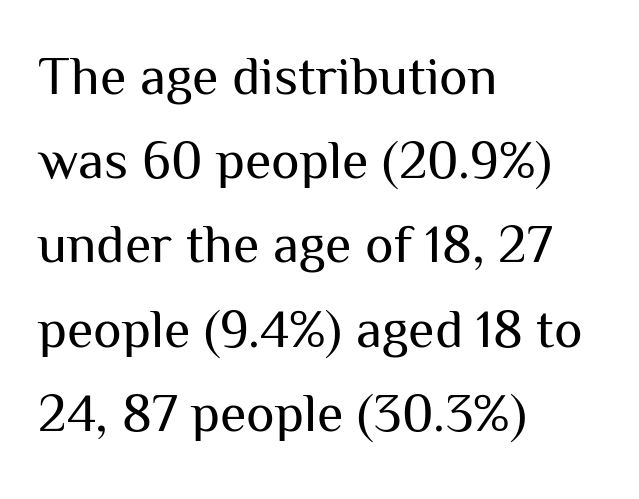
The image shows 54 px regular-weight sans-serif type, upright; set left-aligned, normal line spacing (1.56x), normal letter spacing, not underlined; medium stroke contrast and a medium x-height.
